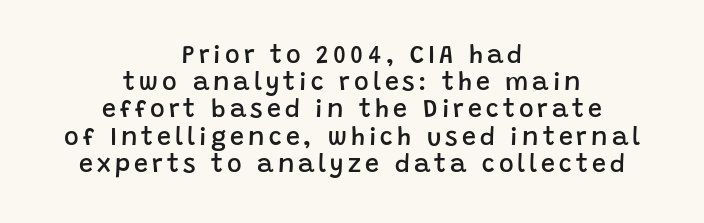
Does the copy run flush right? No — it is centered line by line. Do the letters lean? They stand straight. These words are printed semibold, heavier than regular yet not bold. Rule under the text: the space is simply empty. If you measured baseline to baseline, you'd find a short distance.
